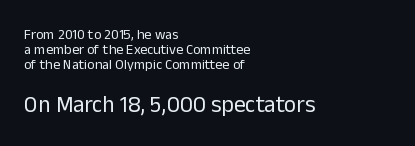
{"italic": "no", "bold": "no", "underline": "no", "align": "left", "line_spacing": "tight", "line_spacing_ratio": 1.08, "letter_spacing": "normal", "letter_spacing_em": 0.0, "larger_block": "second", "size_ratio": 1.64, "glyph_px": 23}
